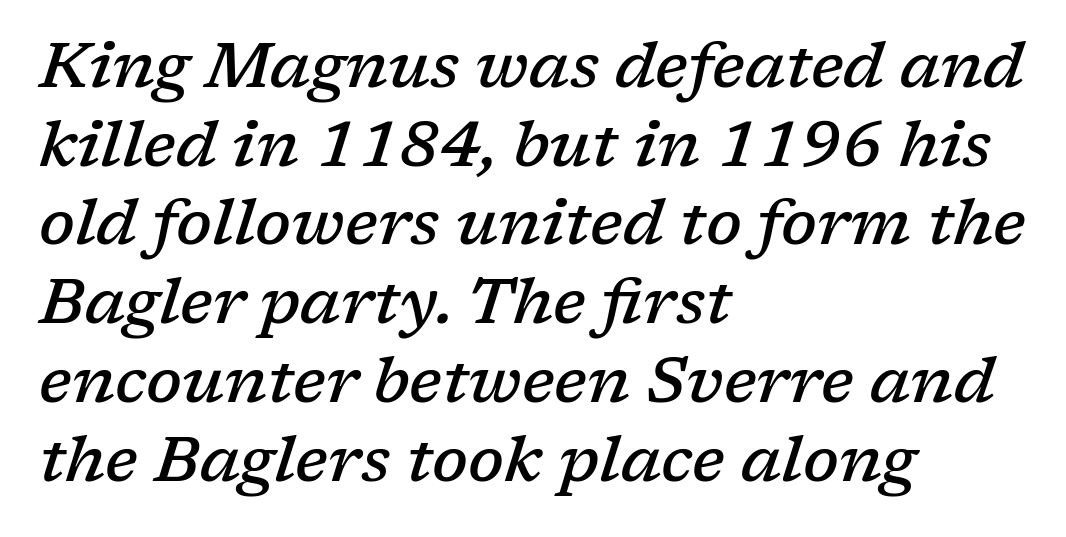
Weight check: semibold — heavier than regular, not quite bold. Note the varied advance widths — an 'i' is clearly narrower than an 'm'. The area under the type is left untouched. Are there feet on the stems? There are — it's a serif.
